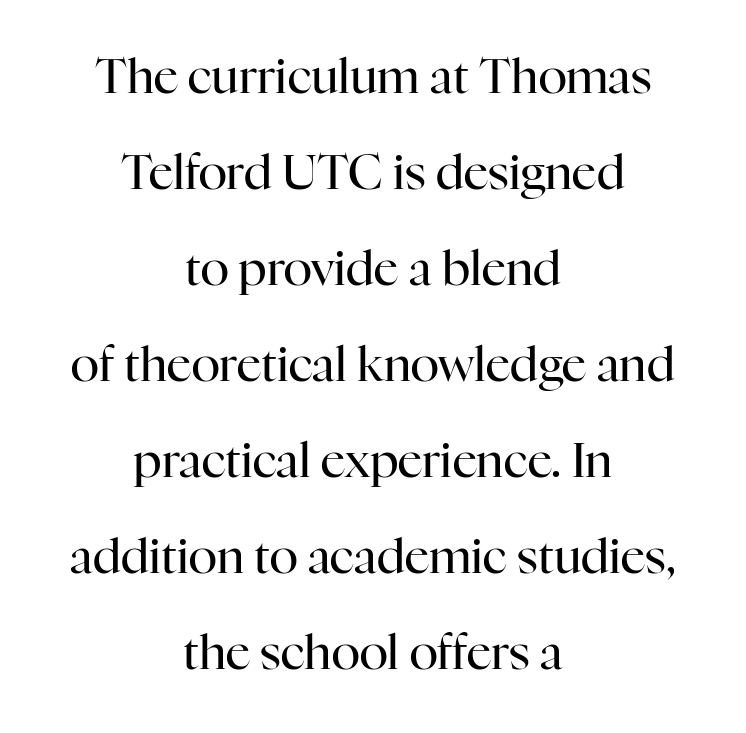
{"serif": "yes", "italic": "no", "bold": "no", "weight": "regular", "width": "normal", "stroke_contrast": "high", "x_height": "medium", "monospaced": "no", "underline": "no", "align": "center", "line_spacing": "loose", "line_spacing_ratio": 2.0, "letter_spacing": "normal", "letter_spacing_em": 0.0, "glyph_px": 48}
